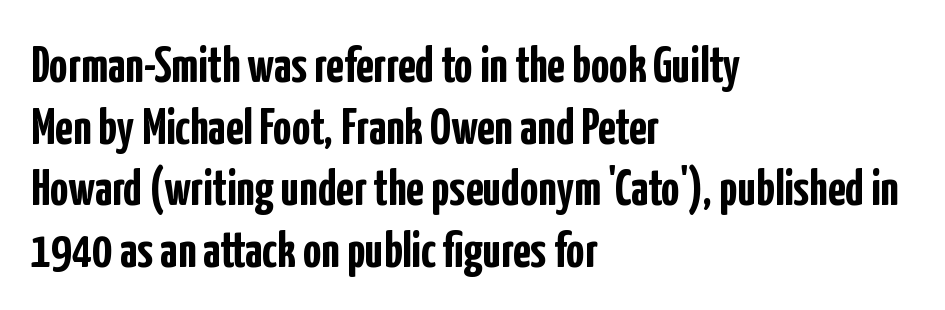
{"serif": "no", "italic": "no", "bold": "yes", "weight": "semibold", "width": "condensed", "stroke_contrast": "low", "x_height": "medium", "monospaced": "no", "underline": "no", "align": "left", "line_spacing_ratio": 1.21, "letter_spacing": "normal", "letter_spacing_em": 0.0, "glyph_px": 51}
